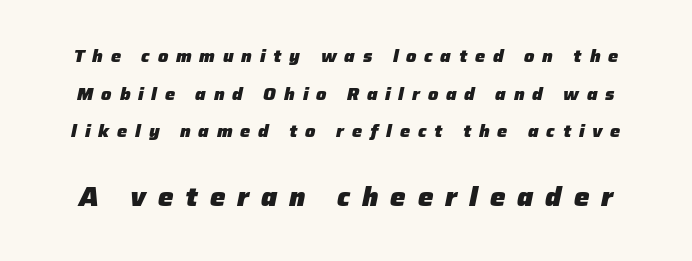
Of the two passages, the one underneath uses the larger point size. Characters are canted at an angle relative to the baseline's perpendicular. Does extra space separate the letters? Yes, quite a lot of it. Clear beneath every line of the passage.
